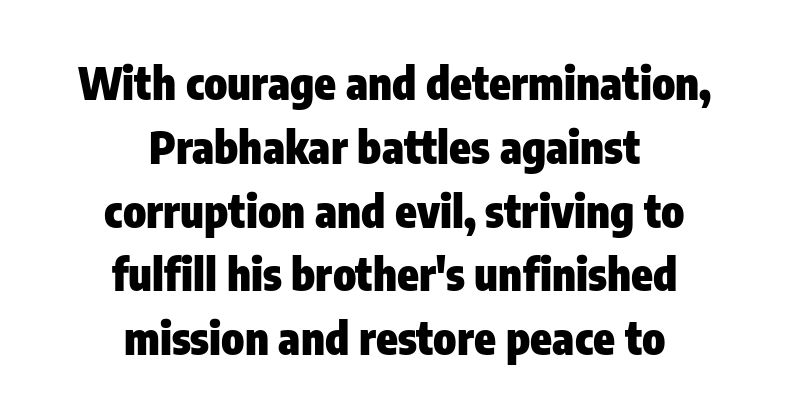
Q: Is the text bold? A: Yes.
Q: Is the text italic (slanted)? A: No, it is upright.
Q: Is the typeface a serif or a sans-serif typeface? A: Sans-serif.
Q: Is the text underlined? A: No.
Q: How is the paragraph aligned? A: Centered.
Q: Is the spacing between letters normal or unusually wide? A: Normal.
Q: Is the spacing between lines tight, normal or loose? A: Normal.
Q: Width (condensed, normal, or wide)? A: Condensed.
Q: Stroke contrast? A: Low.
Q: x-height? A: Medium.
Q: Monospaced? A: No.
